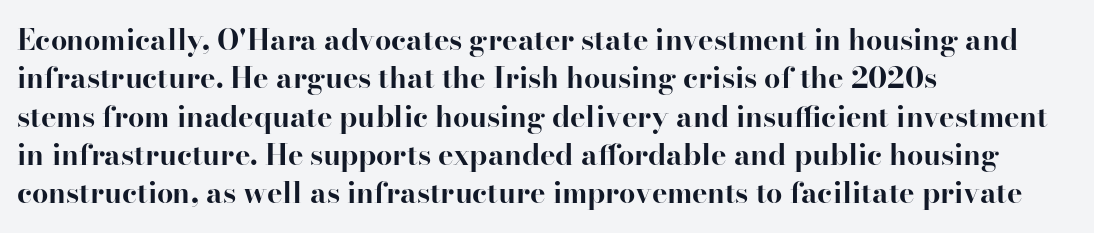
{"serif": "yes", "italic": "no", "bold": "yes", "weight": "bold", "width": "normal", "stroke_contrast": "high", "x_height": "small", "monospaced": "no", "underline": "no", "align": "left", "line_spacing": "normal", "line_spacing_ratio": 1.32, "letter_spacing": "normal", "letter_spacing_em": 0.0, "glyph_px": 29}
